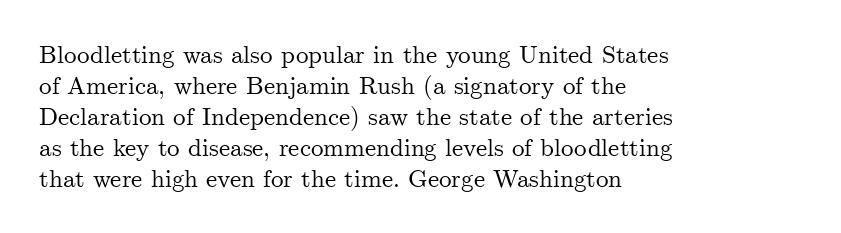
{"italic": "no", "underline": "no", "align": "left", "line_spacing_ratio": 1.24, "letter_spacing": "normal", "letter_spacing_em": 0.0, "glyph_px": 25}
